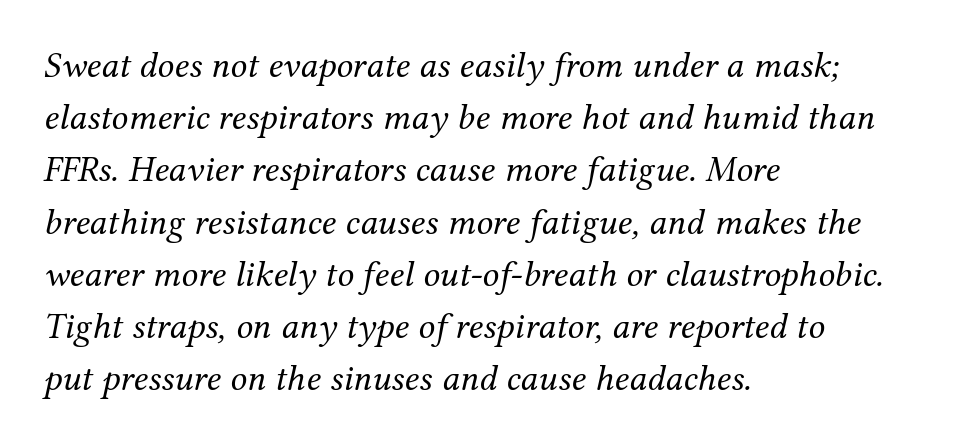
Q: Is the text bold? A: No.
Q: Is the text italic (slanted)? A: Yes, it leans right by about 12 degrees.
Q: Is the typeface a serif or a sans-serif typeface? A: Serif.
Q: Is the text underlined? A: No.
Q: How is the paragraph aligned? A: Left-aligned.
Q: Is the spacing between letters normal or unusually wide? A: Normal.
Q: Is the spacing between lines tight, normal or loose? A: Normal.
Q: Width (condensed, normal, or wide)? A: Normal.
Q: Stroke contrast? A: Medium.
Q: x-height? A: Medium.
Q: Monospaced? A: No.
